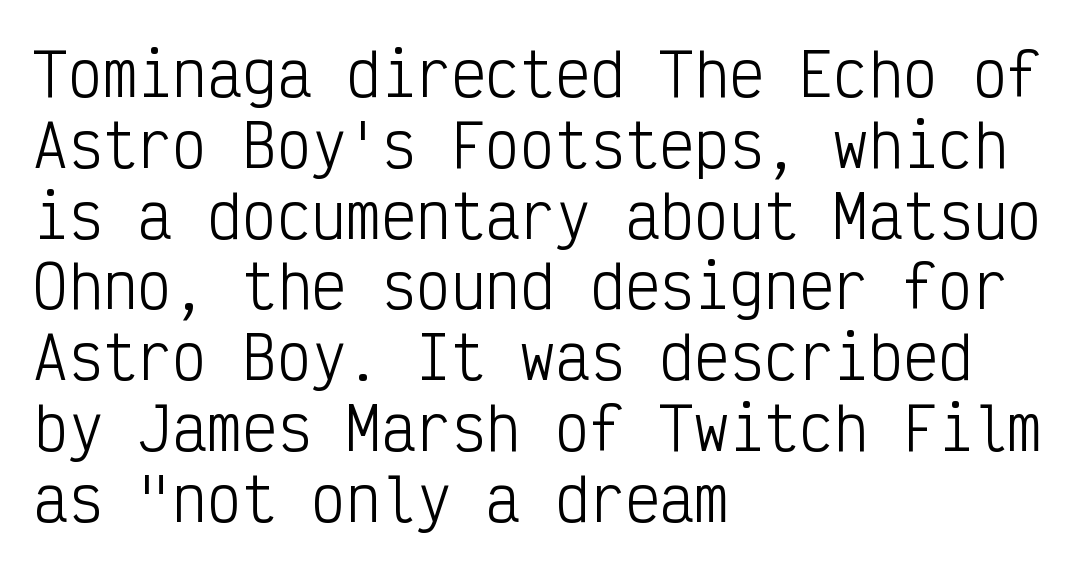
The typeface chosen for these lines omits serifs. The gap between lines stays unmarked. The horizontal fit of the characters is conventional and even. The face looks like a standard text weight, possibly lighter.
